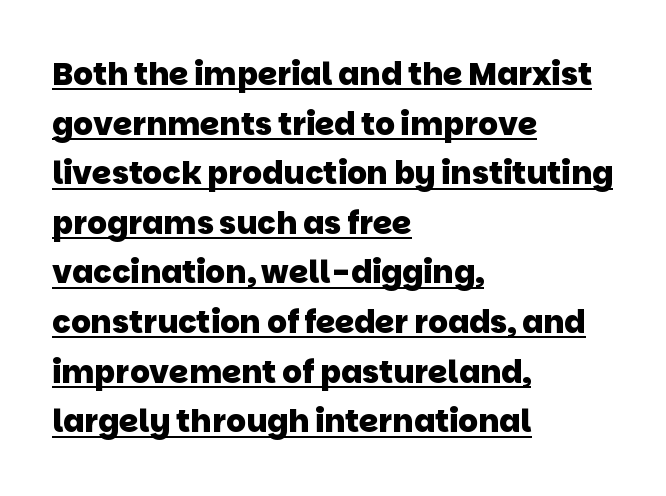
Q: Is the text bold? A: Yes.
Q: Is the typeface a serif or a sans-serif typeface? A: Sans-serif.
Q: Is the text underlined? A: Yes.
Q: How is the paragraph aligned? A: Left-aligned.
Q: Is the spacing between letters normal or unusually wide? A: Normal.
Q: Is the spacing between lines tight, normal or loose? A: Normal.
Q: Width (condensed, normal, or wide)? A: Normal.
Q: Stroke contrast? A: Low.
Q: x-height? A: Large.
Q: Monospaced? A: No.
